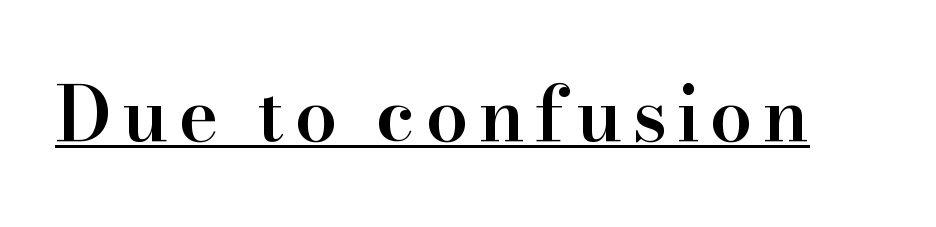
The image shows 76 px semibold serif type, upright; set underlined; high stroke contrast and a small x-height.
